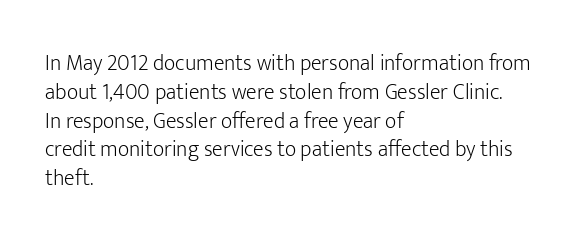
No extra ink here — the face is not bold. The ragged edge is on the right, which tells us the setting is flush left. Decoration check: the copy has no underline. Between one letter and the next there's only the usual sliver of space. No italicization has been applied; the sample stays upright. Successive baselines arrive at the customary interval.
